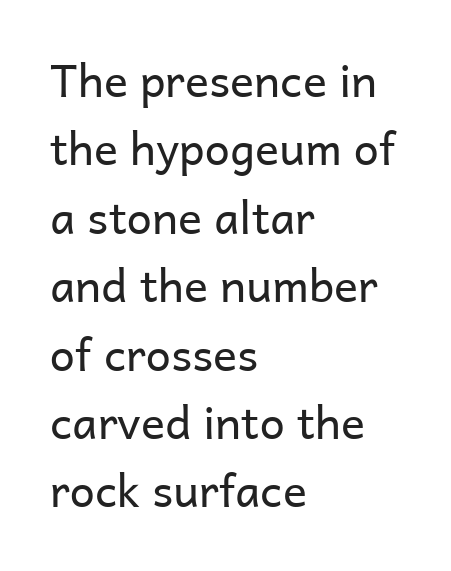
A typesetter would call this proportional, since set widths differ per character. Honestly, there is no underline to notice here at all. Note: no serifs on the glyphs. This rendering uses left alignment, leaving the right contour irregular. The letters stand upright; this is a roman face.
